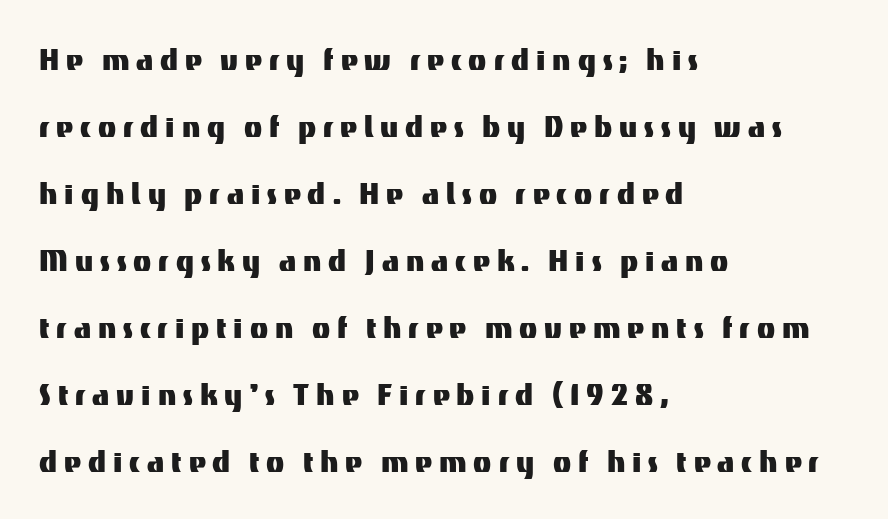
Q: Is the text italic (slanted)? A: No, it is upright.
Q: Is the typeface a serif or a sans-serif typeface? A: Sans-serif.
Q: Is the text underlined? A: No.
Q: How is the paragraph aligned? A: Left-aligned.
Q: Width (condensed, normal, or wide)? A: Normal.
Q: Stroke contrast? A: Medium.
Q: x-height? A: Medium.
Q: Monospaced? A: No.
